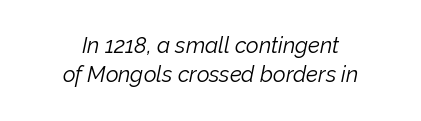
Q: Is the text bold? A: No.
Q: Is the text italic (slanted)? A: Yes, it leans right by about 12 degrees.
Q: Is the text underlined? A: No.
Q: How is the paragraph aligned? A: Centered.
Q: Is the spacing between letters normal or unusually wide? A: Normal.
Q: Is the spacing between lines tight, normal or loose? A: Normal.
